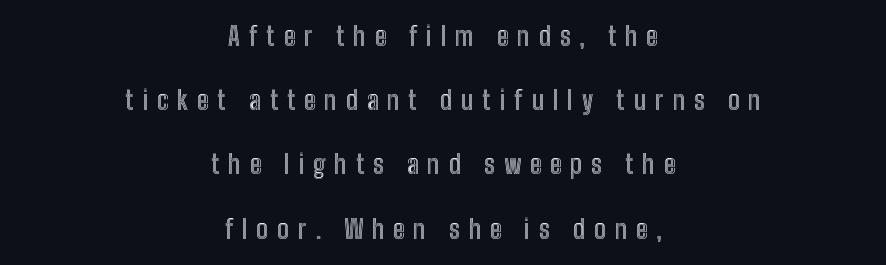
The gaps between neighbouring characters are conspicuously large. The glyphs are unaccompanied by any horizontal stroke below them. The whitespace from short lines is split evenly between both sides. Loosely led — the rows are spread out.
